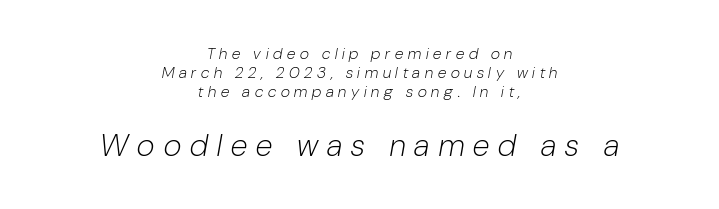
The image shows 31 px light, condensed type, italic (leaning right); set centered, line spacing 1.19x, unusually wide letter spacing (+0.3 em), not underlined; the second (bottom) block is 1.94x larger; low stroke contrast and a medium x-height.
